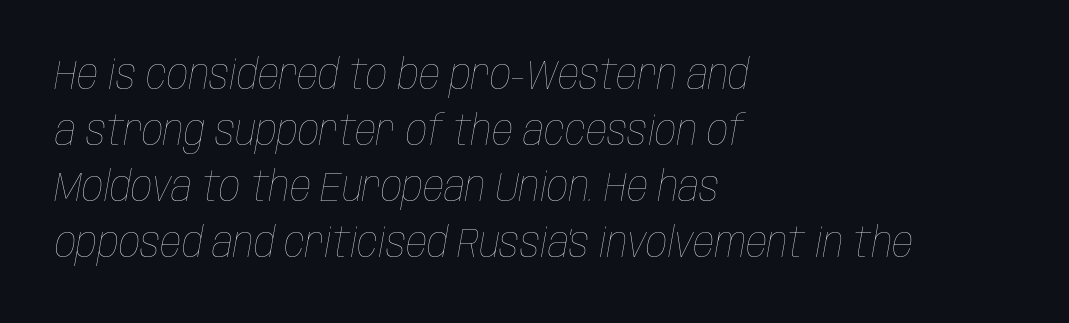
The image shows 42 px thin, condensed type, italic (leaning right); set left-aligned, normal line spacing (1.33x), normal letter spacing, not underlined; low stroke contrast and a large x-height.
